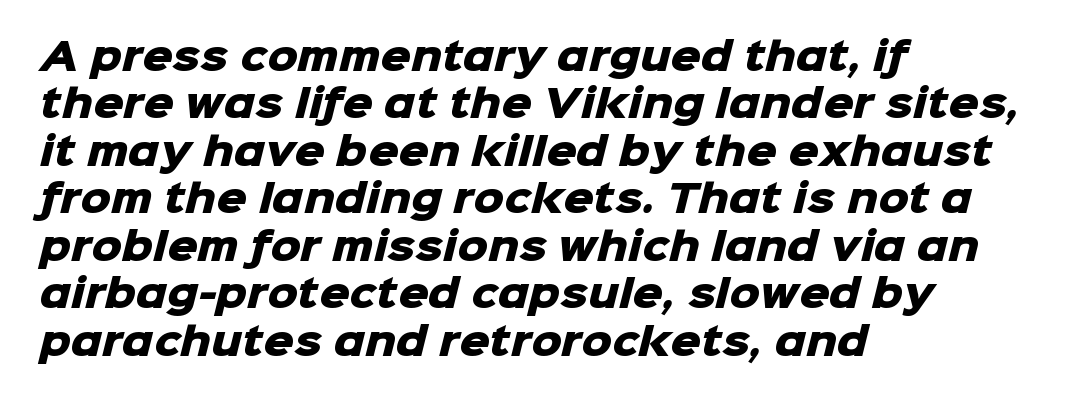
The image shows 38 px heavy sans-serif type; set left-aligned, normal line spacing (1.25x), normal letter spacing, not underlined; low stroke contrast and a medium x-height.
